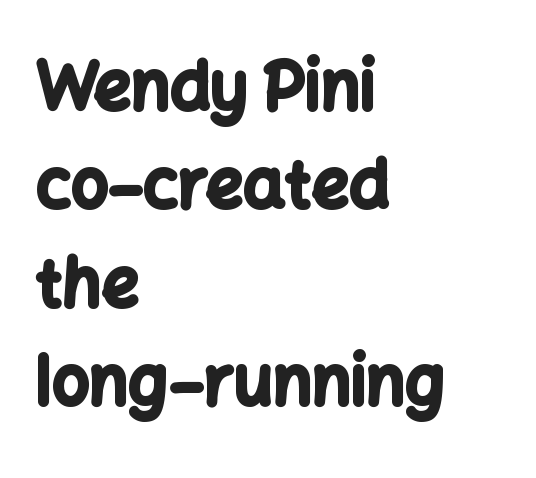
Students, observe: this is what conventionally led text looks like. Between one letter and the next there's only the usual sliver of space. This is the regular roman posture of the typeface. Bold? Absolutely — the strokes are thick and heavy. Short and long lines alike share a common starting point at left.
